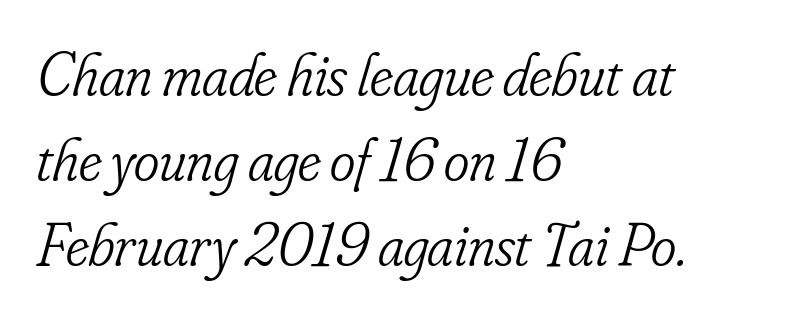
Each new line begins a customary step beneath the previous one. If you drew a line through each stem, it would be angled. Letters rest on an invisible, unmarked baseline. Nothing unusual about the tracking: characters are spaced as the font intends.
